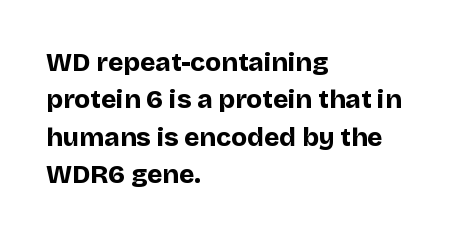
Q: Is the text bold? A: Yes.
Q: Is the text italic (slanted)? A: No, it is upright.
Q: Is the text underlined? A: No.
Q: How is the paragraph aligned? A: Left-aligned.
Q: Is the spacing between letters normal or unusually wide? A: Normal.
Q: Is the spacing between lines tight, normal or loose? A: Normal.
